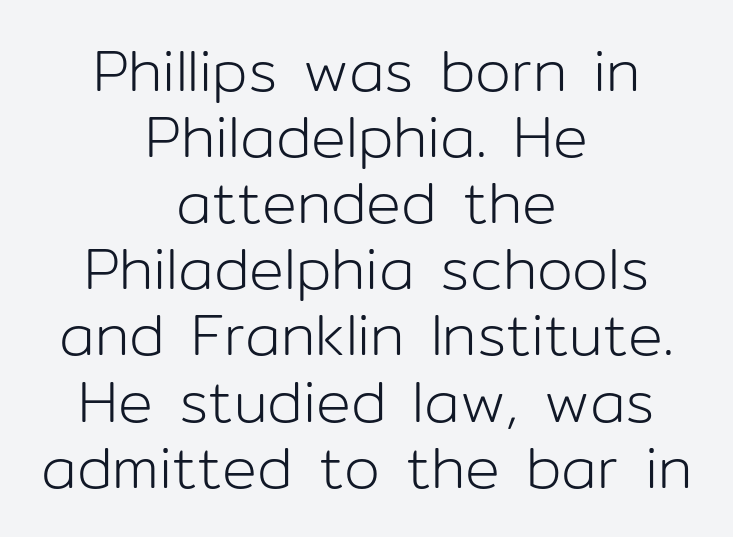
The typography opts for an upright posture over an oblique one. The line texture is even and compact thanks to regular tracking. Here the designer chose a conventional face with non-uniform glyph widths. Check under the words: just untouched page.
